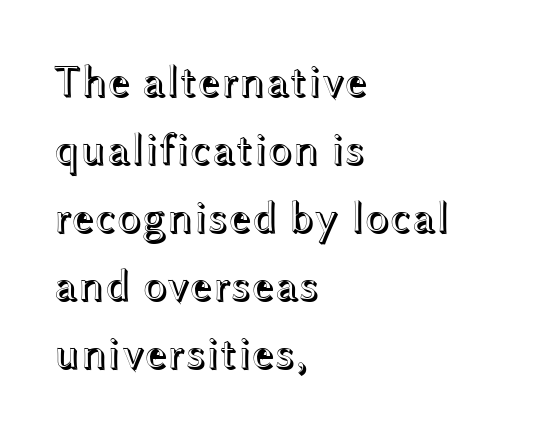
{"italic": "no", "width": "wide", "x_height": "medium", "monospaced": "no", "underline": "no", "align": "left", "line_spacing": "normal", "line_spacing_ratio": 1.51, "letter_spacing": "normal", "letter_spacing_em": 0.0, "glyph_px": 45}
